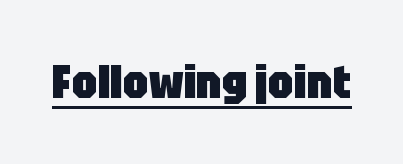
Grotesque or geometric, the face here clearly has no serifs. A roman cut, with each character standing at attention. Compared with typical body copy, the letter spacing here is the same. Note the varied advance widths — an 'i' is clearly narrower than an 'm'.
